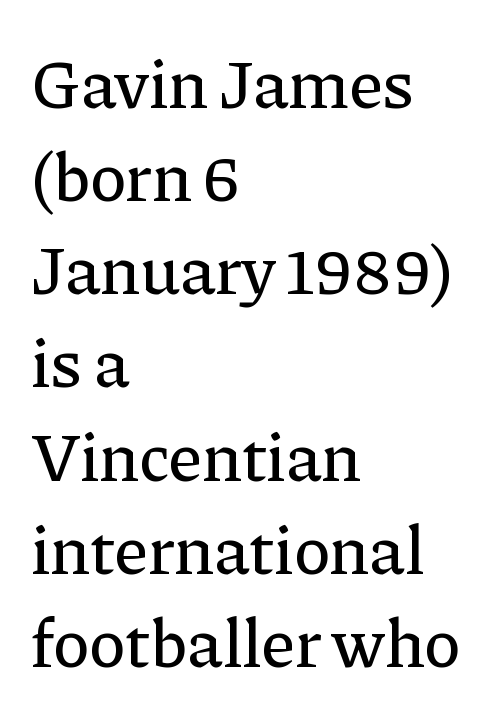
Q: Is the text italic (slanted)? A: No, it is upright.
Q: Is the typeface a serif or a sans-serif typeface? A: Serif.
Q: Is the text underlined? A: No.
Q: How is the paragraph aligned? A: Left-aligned.
Q: Is the spacing between letters normal or unusually wide? A: Normal.
Q: Is the spacing between lines tight, normal or loose? A: Normal.
Q: Width (condensed, normal, or wide)? A: Normal.
Q: Stroke contrast? A: Low.
Q: x-height? A: Medium.
Q: Monospaced? A: No.
